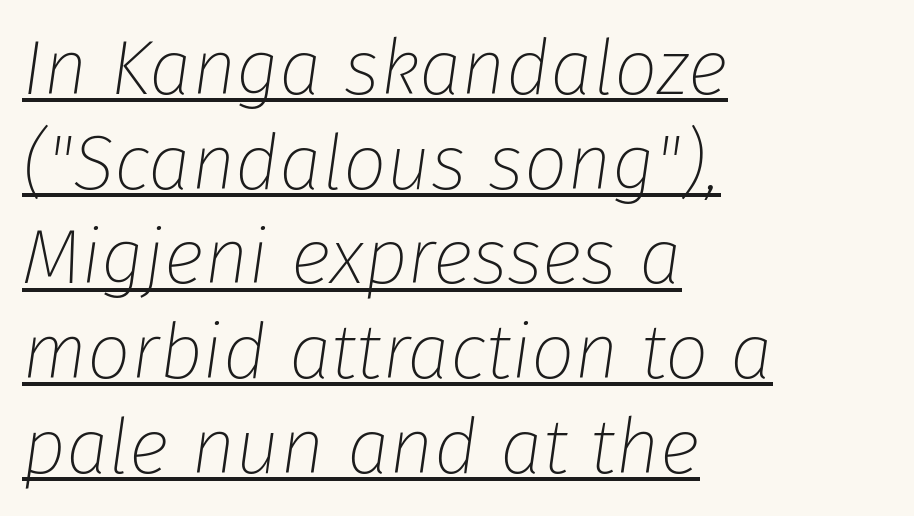
The image shows 77 px thin type, italic (leaning right); set left-aligned, line spacing 1.23x, normal letter spacing, underlined; low stroke contrast and a medium x-height.
